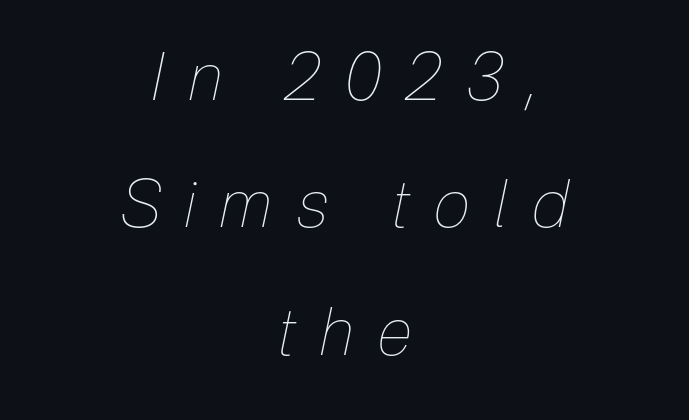
Stems here are at most as thick as an everyday book face. Words appear elongated and porous because spacing is wide. You could not count columns in this text — the font is proportionally spaced. Where is the straight margin? There isn't one; the lines are centered.
